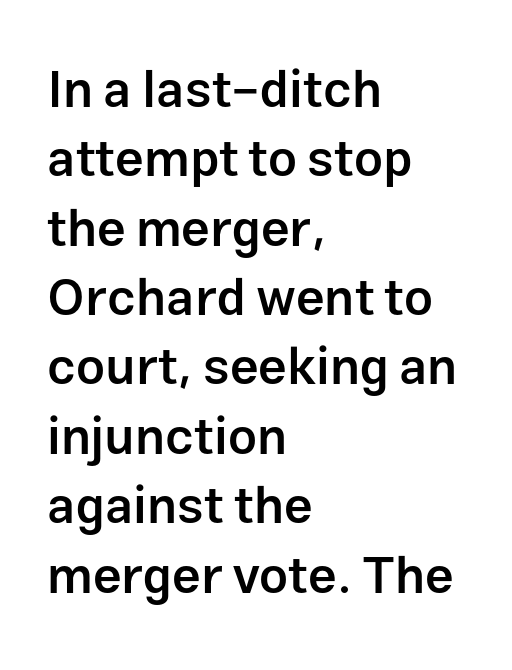
The image shows 51 px semibold sans-serif type, upright; set left-aligned, normal line spacing (1.36x), normal letter spacing, not underlined; low stroke contrast and a medium x-height.
